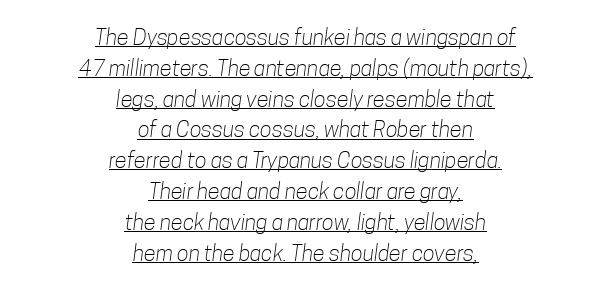
Teacher's note: observe the equal gaps on both sides — that is centered alignment. The passage shown has conventional tracking throughout. Bold? No — there's no thickening of the strokes. The glyphs are accompanied by a horizontal stroke just below them. The space between consecutive lines is moderate.
